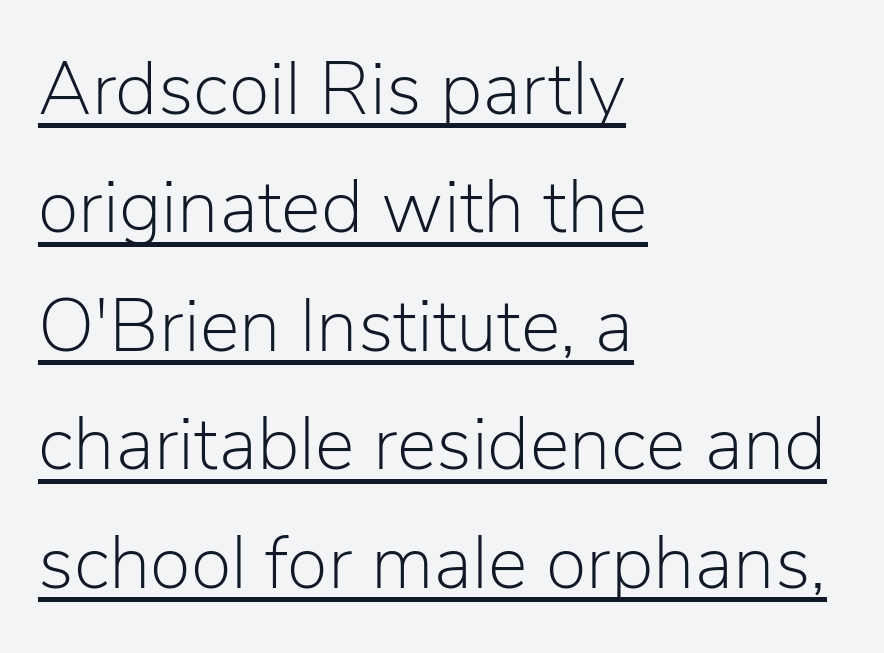
One glance says typical: line gaps are just what's usual. The paragraph shown leans on its left margin. Quick note: underline on. Is the letter spacing exaggerated? No — it looks like the ordinary default.
